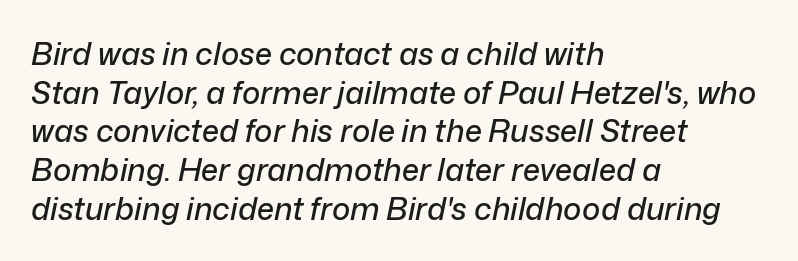
Q: Is the text italic (slanted)? A: Yes, it leans right by about 12 degrees.
Q: Is the text underlined? A: No.
Q: How is the paragraph aligned? A: Left-aligned.
Q: Is the spacing between letters normal or unusually wide? A: Normal.
Q: Is the spacing between lines tight, normal or loose? A: Normal.
Q: Width (condensed, normal, or wide)? A: Normal.
Q: Stroke contrast? A: Low.
Q: x-height? A: Medium.
Q: Monospaced? A: No.
